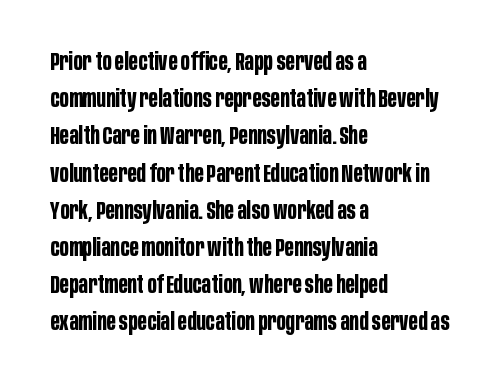
The passage shown has conventional tracking throughout. Underline: absent. The lines in this sample share a left origin and differ only in where they stop. These lines carry a lot of weight — the face is fully bold. Leading: standard. Characters remain perfectly vertical along every line.
